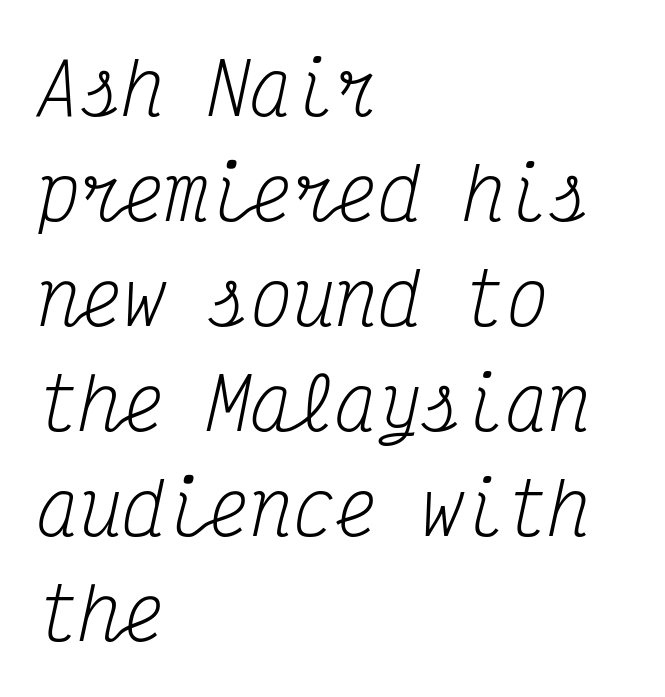
{"serif": "yes", "italic": "yes", "lean": "right", "slant_degrees": 12, "bold": "no", "weight": "regular", "width": "condensed", "stroke_contrast": "medium", "x_height": "medium", "monospaced": "yes", "underline": "no", "align": "left", "line_spacing": "normal", "line_spacing_ratio": 1.48, "letter_spacing": "normal", "letter_spacing_em": 0.0, "glyph_px": 71}
